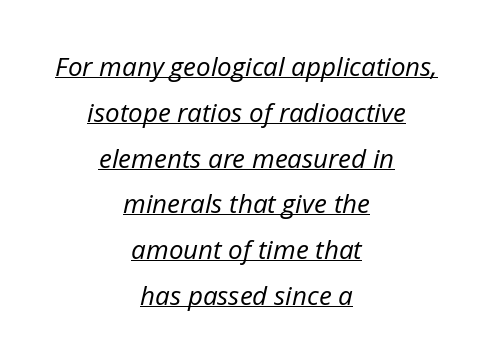
Q: Is the text bold? A: No.
Q: Is the text italic (slanted)? A: Yes, it leans right by about 12 degrees.
Q: Is the text underlined? A: Yes.
Q: How is the paragraph aligned? A: Centered.
Q: Is the spacing between letters normal or unusually wide? A: Normal.
